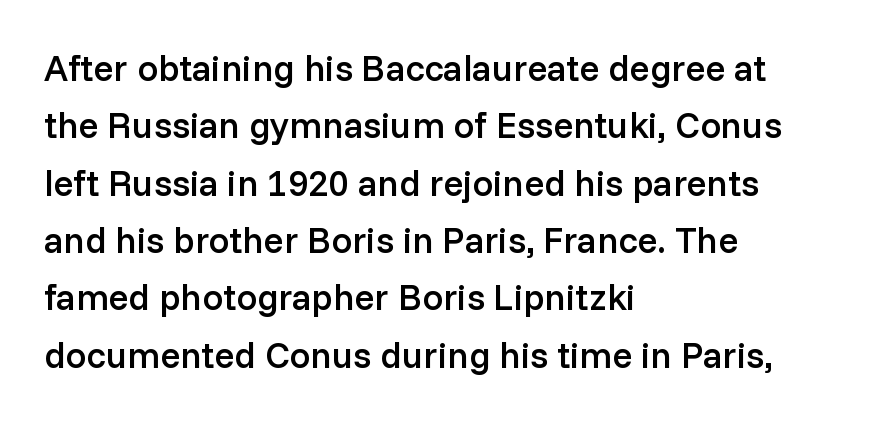
{"serif": "no", "italic": "no", "bold": "semi", "weight": "semibold", "width": "normal", "stroke_contrast": "low", "x_height": "medium", "monospaced": "no", "underline": "no", "align": "left", "line_spacing": "normal", "line_spacing_ratio": 1.55, "letter_spacing": "normal", "letter_spacing_em": 0.0, "glyph_px": 37}
